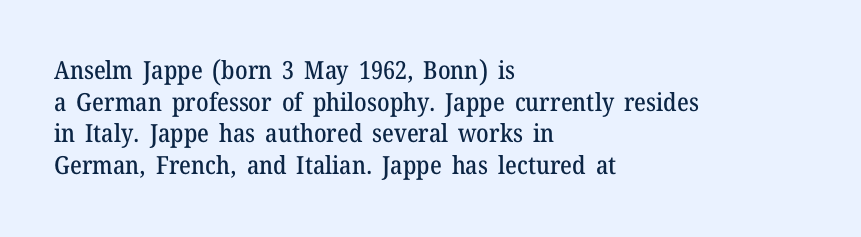
The image shows 25 px text type, upright; set left-aligned, normal line spacing (1.27x), normal letter spacing, not underlined.
